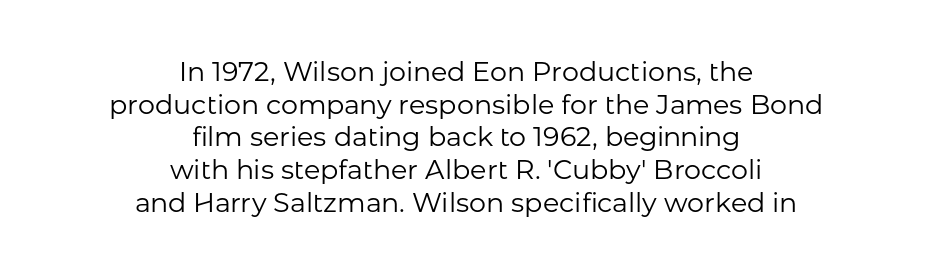
The image shows 27 px text type, upright; set centered, line spacing 1.21x, normal letter spacing, not underlined.
